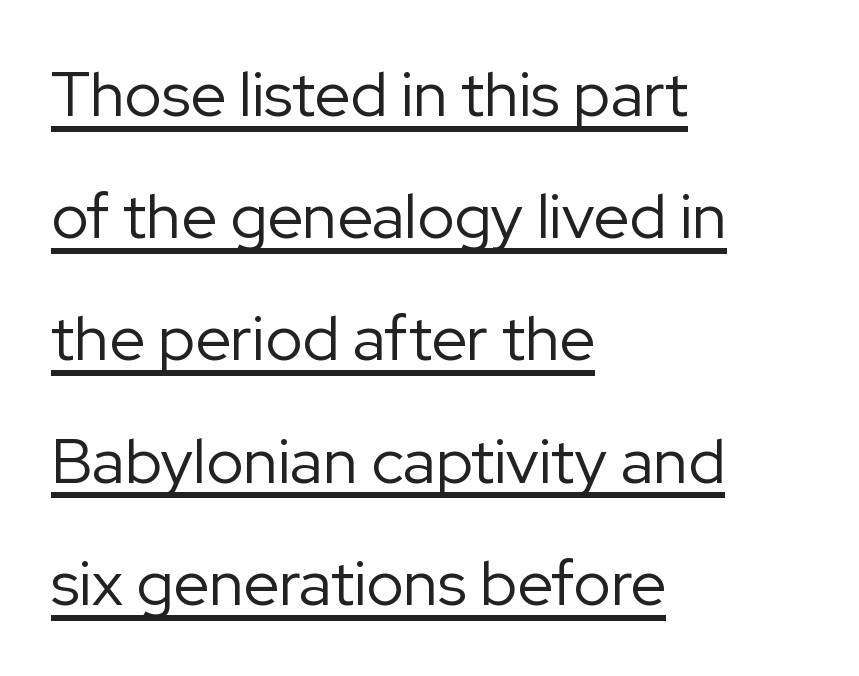
Examine the stroke ends and you'll find no serifs. Loosely led — the rows are spread out. Each letter keeps its own natural width here, so spacing adapts to shape. The tracking reads as untouched default to a designer's eye. A typographer would call this underscored text. The typesetter chose a ragged-right arrangement here.
